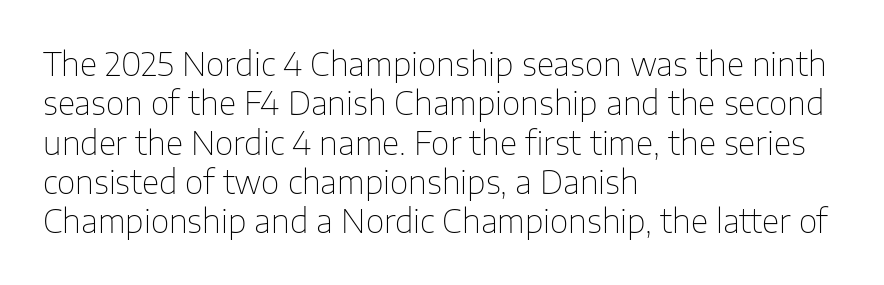
The image shows 32 px thin sans-serif type, upright; set left-aligned, line spacing 1.23x, normal letter spacing, not underlined; low stroke contrast and a medium x-height.
